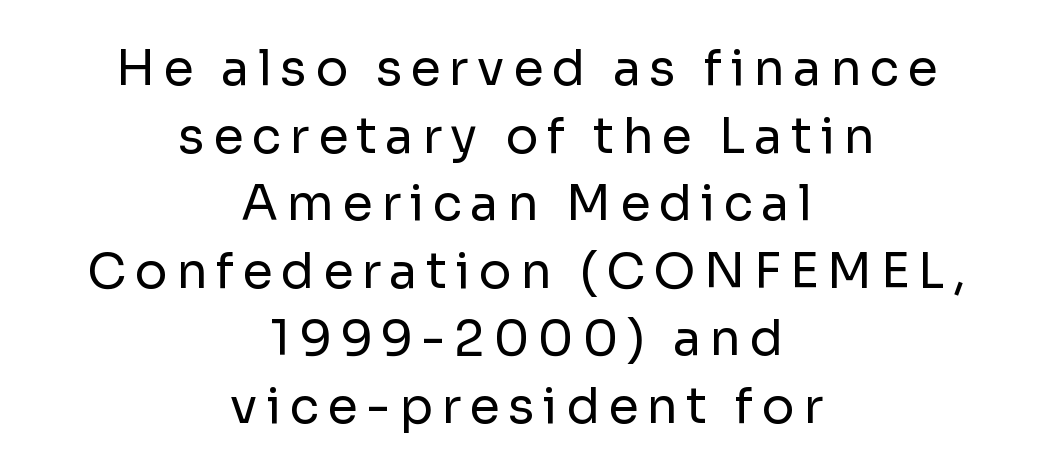
{"serif": "no", "italic": "no", "bold": "no", "weight": "regular", "width": "normal", "stroke_contrast": "low", "x_height": "medium", "monospaced": "no", "underline": "no", "align": "center", "line_spacing": "normal", "line_spacing_ratio": 1.38, "glyph_px": 49}
